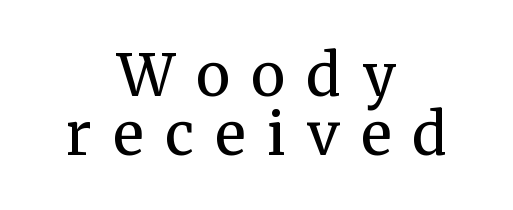
{"serif": "yes", "italic": "no", "bold": "no", "weight": "regular", "width": "normal", "stroke_contrast": "medium", "x_height": "medium", "monospaced": "no", "underline": "no", "align": "center", "line_spacing": "tight", "line_spacing_ratio": 1.02, "letter_spacing": "wide", "letter_spacing_em": 0.37, "glyph_px": 58}
